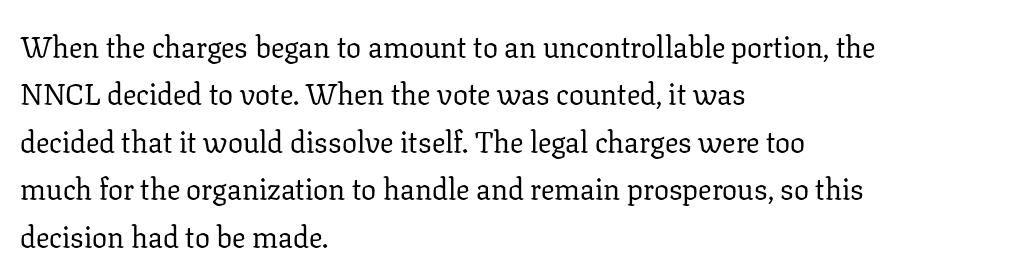
{"serif": "yes", "italic": "no", "bold": "no", "weight": "regular", "width": "normal", "stroke_contrast": "low", "x_height": "medium", "monospaced": "no", "underline": "no", "align": "left", "line_spacing": "normal", "line_spacing_ratio": 1.58, "letter_spacing": "normal", "letter_spacing_em": 0.0, "glyph_px": 30}
